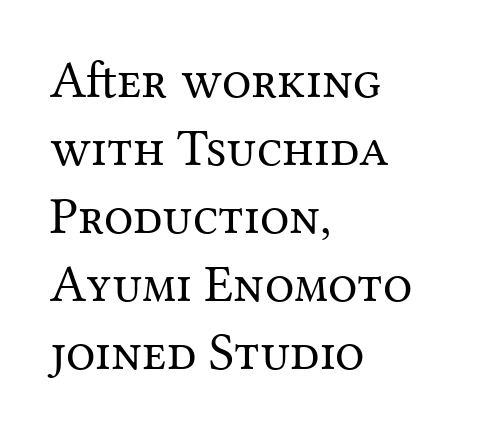
The typography opts for an upright posture over an oblique one. There is no visible air inserted between adjacent glyphs. Descenders hang freely into open space. The face looks like a standard text weight, possibly lighter. Honestly, the row spacing looks completely unremarkable. If you drew a ruler down the left edge, every line would touch it.
